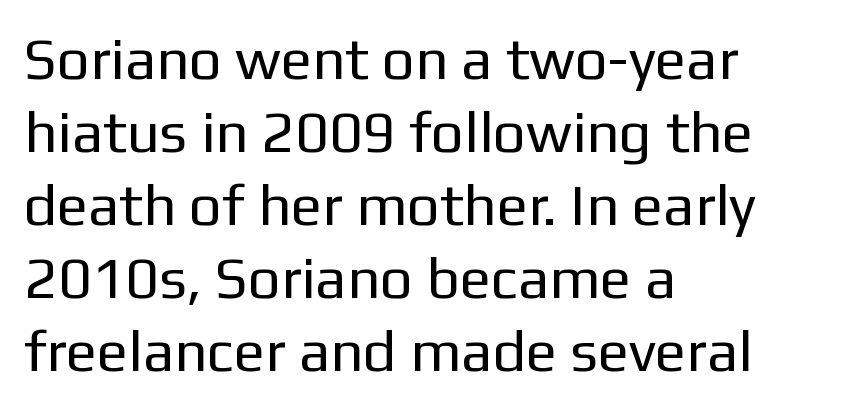
{"serif": "no", "italic": "no", "bold": "no", "weight": "regular", "width": "normal", "stroke_contrast": "low", "x_height": "medium", "monospaced": "no", "underline": "no", "align": "left", "line_spacing": "normal", "line_spacing_ratio": 1.26, "letter_spacing": "normal", "letter_spacing_em": 0.0, "glyph_px": 58}
